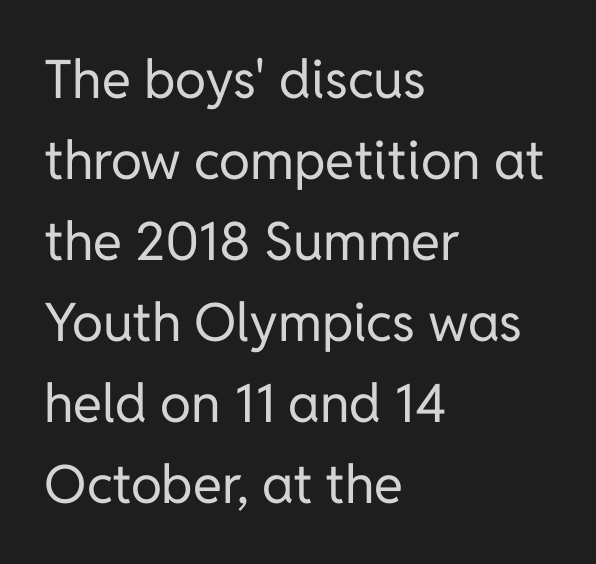
{"serif": "no", "italic": "no", "bold": "no", "weight": "regular", "width": "normal", "stroke_contrast": "low", "x_height": "medium", "monospaced": "no", "underline": "no", "align": "left", "line_spacing": "normal", "line_spacing_ratio": 1.53, "letter_spacing": "normal", "letter_spacing_em": 0.0, "glyph_px": 53}
